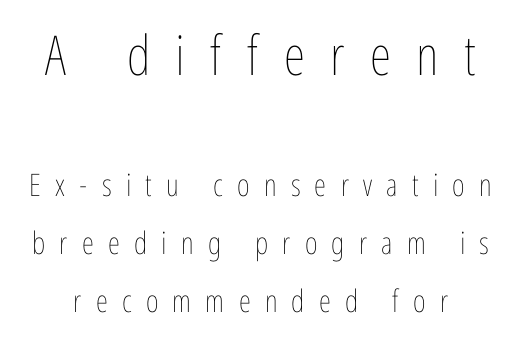
Descender tails drop into unmarked territory. These lines were composed using upright roman letters. Is this a fixed-width face? No — the glyphs have proportional, varying widths. Ink coverage per letter is moderate at most. Two sizes are in play, and the larger belongs to the first block. Students, note that the glyphs here are deliberately spaced far apart.
